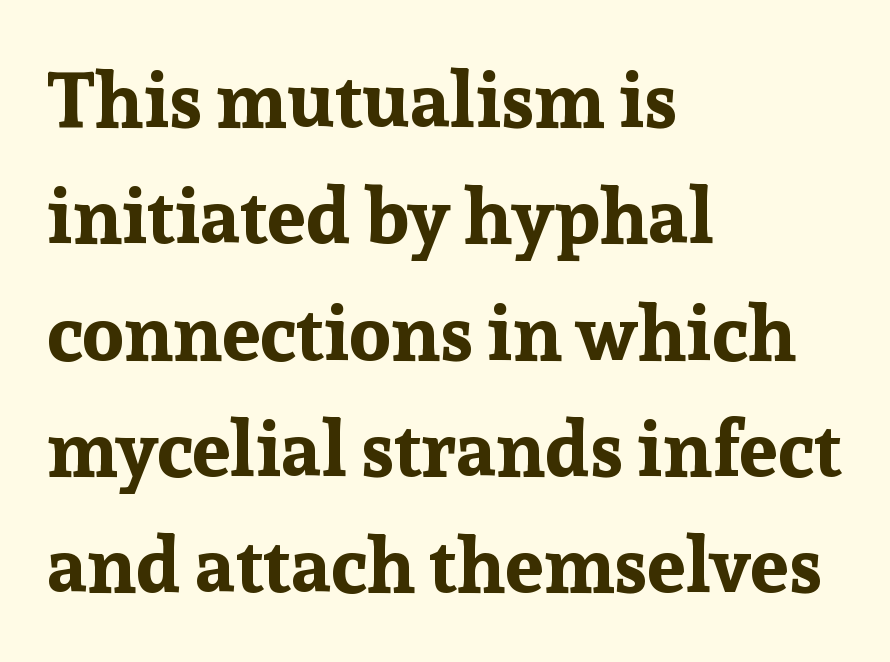
Vertical spacing — default. The space beneath each line is pristine and unruled. The letters stand straight up with perfectly vertical stems. In terms of letterform style, serifs are clearly present. Character widths vary here, with narrow letters taking less room than wide ones. The strokes are fattened all the way to bold.
